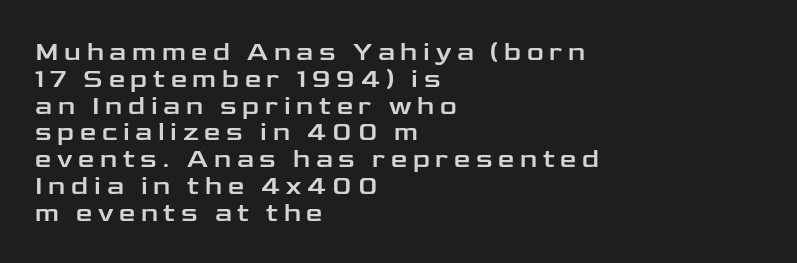
Q: Is the text italic (slanted)? A: No, it is upright.
Q: Is the text underlined? A: No.
Q: How is the paragraph aligned? A: Left-aligned.
Q: Is the spacing between letters normal or unusually wide? A: Unusually wide.
Q: Is the spacing between lines tight, normal or loose? A: Tight.
